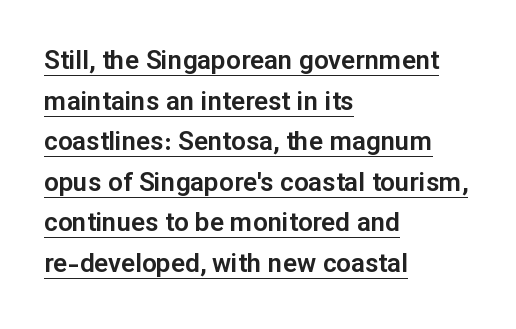
{"italic": "no", "underline": "yes", "align": "left", "line_spacing": "normal", "line_spacing_ratio": 1.56, "letter_spacing": "normal", "letter_spacing_em": 0.0, "glyph_px": 26}
